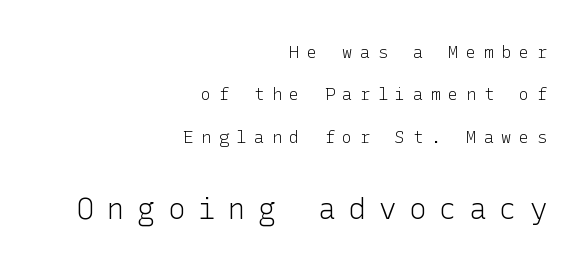
{"serif": "no", "italic": "no", "bold": "no", "weight": "light", "width": "normal", "stroke_contrast": "low", "x_height": "medium", "underline": "no", "align": "right", "line_spacing": "loose", "line_spacing_ratio": 2.49, "letter_spacing": "wide", "letter_spacing_em": 0.44, "larger_block": "second", "size_ratio": 1.71, "glyph_px": 29}
